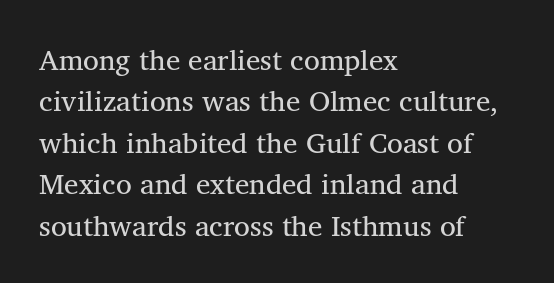
Interline gaps are of average width in this sample. Each letter keeps its own natural width here, so spacing adapts to shape. Underlining? Definitely not there. All the whitespace from short lines collects on the right.
